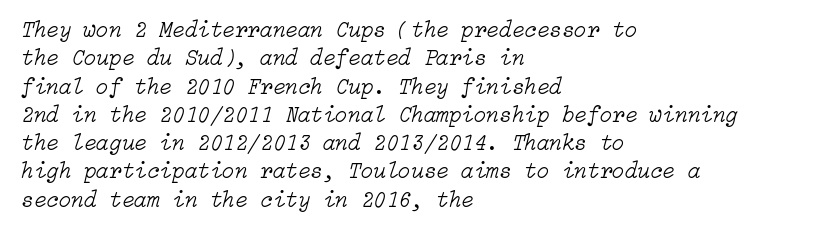
Q: Is the text bold? A: No.
Q: Is the text italic (slanted)? A: Yes, it leans right by about 15 degrees.
Q: Is the text underlined? A: No.
Q: How is the paragraph aligned? A: Left-aligned.
Q: Is the spacing between letters normal or unusually wide? A: Normal.
